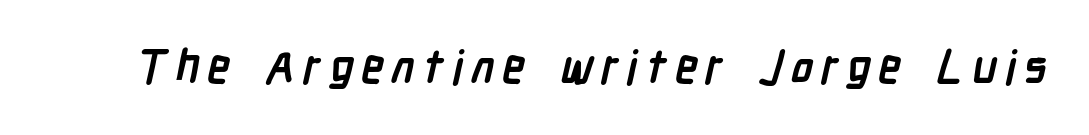
The image shows 46 px semibold, condensed sans-serif type; set not underlined; low stroke contrast and a medium x-height.
